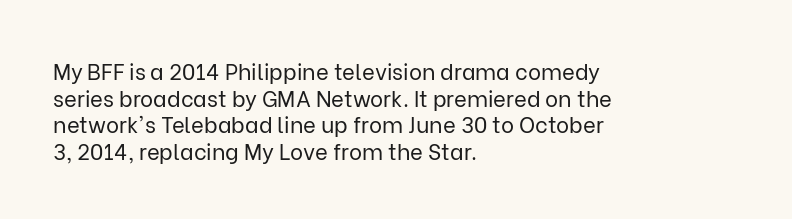
The image shows 22 px text type, upright; set left-aligned, line spacing 1.21x, normal letter spacing, not underlined.
